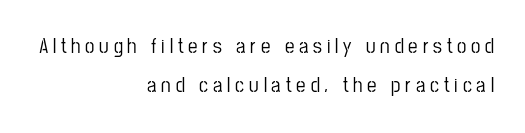
The image shows 21 px text type, upright; set right-aligned, line spacing 1.84x, unusually wide letter spacing (+0.23 em), not underlined.
